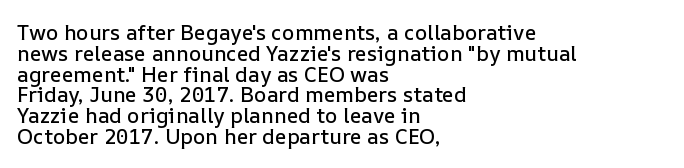
The image shows 21 px text type, upright; set left-aligned, tight line spacing (0.99x), normal letter spacing, not underlined.
